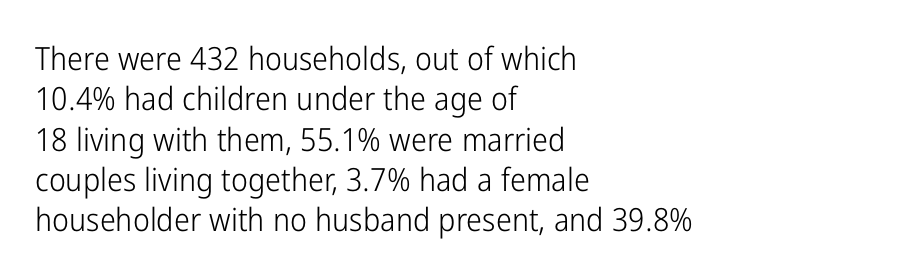
Q: Is the text bold? A: No.
Q: Is the text italic (slanted)? A: No, it is upright.
Q: Is the typeface a serif or a sans-serif typeface? A: Sans-serif.
Q: Is the text underlined? A: No.
Q: How is the paragraph aligned? A: Left-aligned.
Q: Is the spacing between letters normal or unusually wide? A: Normal.
Q: Is the spacing between lines tight, normal or loose? A: Normal.
Q: Width (condensed, normal, or wide)? A: Condensed.
Q: Stroke contrast? A: Low.
Q: x-height? A: Medium.
Q: Monospaced? A: No.
